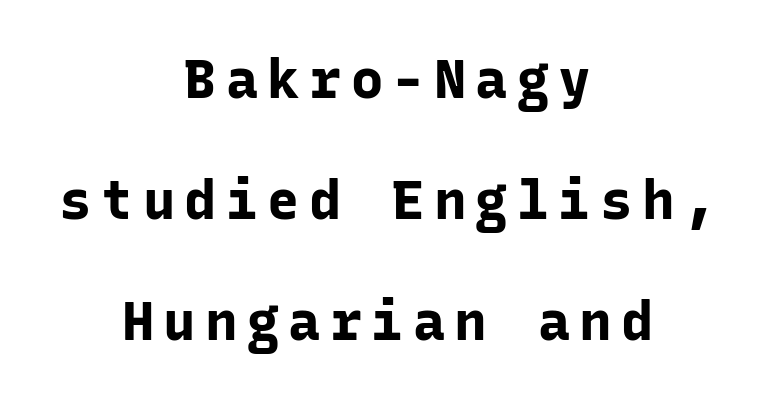
Is the type bold? Yes — the strokes are clearly thick and heavy. Rule under the text: the space is simply empty. You could count columns in this text — the font is strictly monospaced. Each line is balanced around a shared central axis. The designer went with a sans here, leaving each stem footless. A great deal of white space separates one row of letters from the next.
